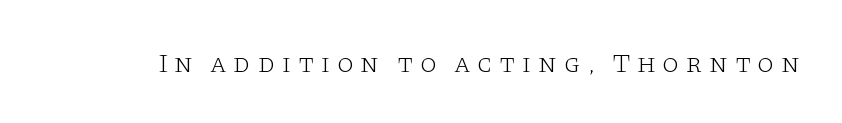
{"italic": "no", "bold": "no", "underline": "no", "letter_spacing": "wide", "letter_spacing_em": 0.24, "glyph_px": 27}
